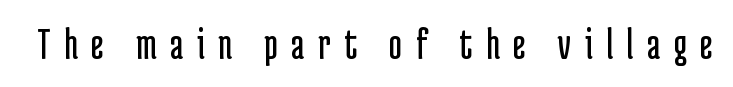
A bare baseline throughout the passage. This is sans-serif lettering, the kind often seen on screens and signage. These glyphs show unthickened strokes, regular width or finer. Is the letter spacing exaggerated? Yes — the characters are pushed far apart. Unlike italic type, these characters show no tilt at all.
